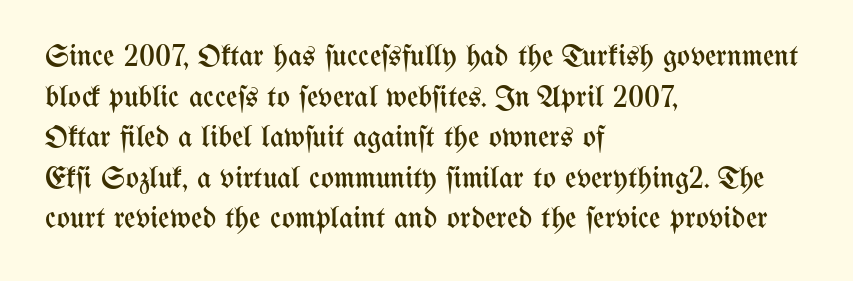
The image shows 31 px regular-weight, condensed type, upright; set left-aligned, normal line spacing (1.31x), normal letter spacing, not underlined; medium stroke contrast and a medium x-height.
